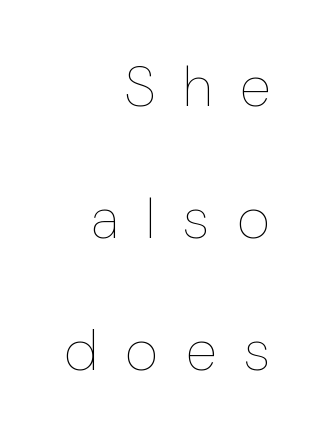
Q: Is the text bold? A: No.
Q: Is the text italic (slanted)? A: No, it is upright.
Q: Is the text underlined? A: No.
Q: How is the paragraph aligned? A: Right-aligned.
Q: Is the spacing between letters normal or unusually wide? A: Unusually wide.
Q: Is the spacing between lines tight, normal or loose? A: Loose.
Q: Width (condensed, normal, or wide)? A: Normal.
Q: Stroke contrast? A: Low.
Q: x-height? A: Medium.
Q: Monospaced? A: No.
